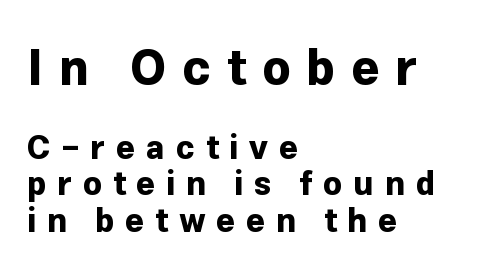
What kind of face is this? One without serifs — a sans. The passage shown is not underscored anywhere. The horizontal fit of the characters is loose and conspicuously gappy. Ascenders rise straight up at ninety degrees. The designer dialed line spacing down below the default.
